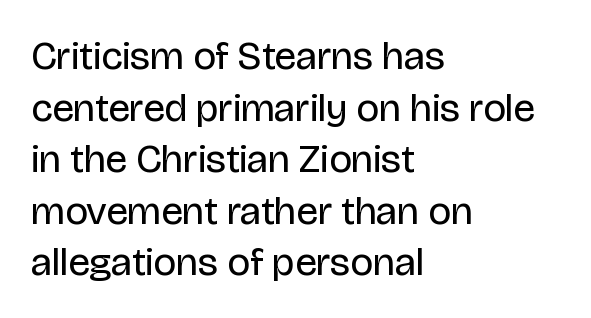
If you measured baseline to baseline, you'd find a middling distance. Descenders hang freely into open space. Alignment: flush left. The glyphs in this specimen are sans serif.
